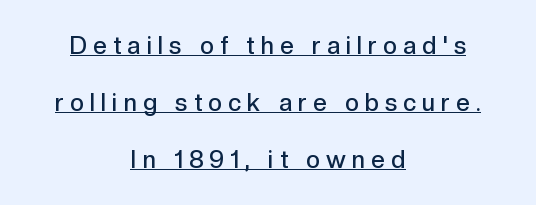
Tracking here is generous; glyphs stand well apart from one another. Stroke thickness is moderately raised; the sample reads as semibold. Line spacing here is loose. Looks like someone drew a line under every word here.
